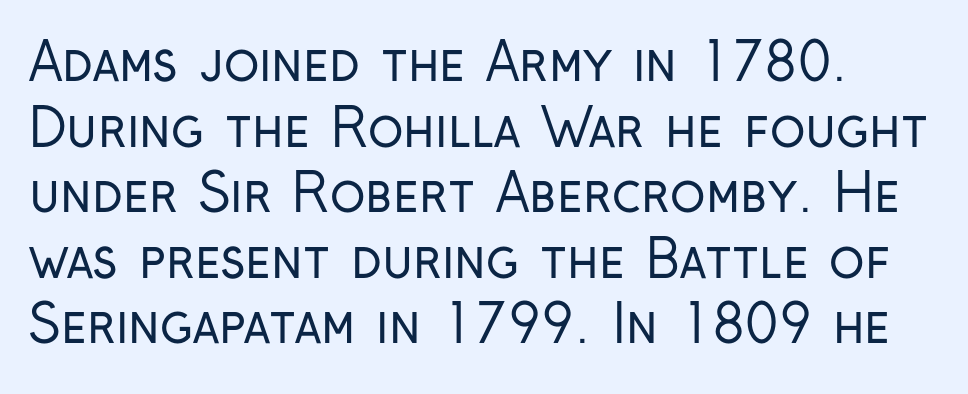
Q: Is the text bold? A: No.
Q: Is the text italic (slanted)? A: No, it is upright.
Q: Is the typeface a serif or a sans-serif typeface? A: Sans-serif.
Q: Is the text underlined? A: No.
Q: How is the paragraph aligned? A: Left-aligned.
Q: Is the spacing between letters normal or unusually wide? A: Normal.
Q: Is the spacing between lines tight, normal or loose? A: Normal.
Q: Width (condensed, normal, or wide)? A: Condensed.
Q: Stroke contrast? A: Low.
Q: x-height? A: Medium.
Q: Monospaced? A: No.
